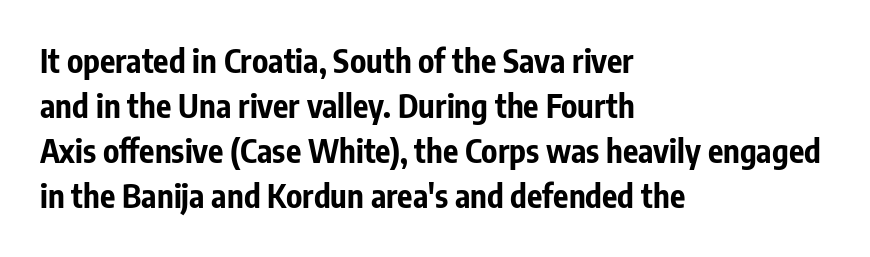
The image shows 32 px bold, condensed sans-serif type, upright; set left-aligned, normal line spacing (1.41x), normal letter spacing, not underlined; low stroke contrast and a medium x-height.
